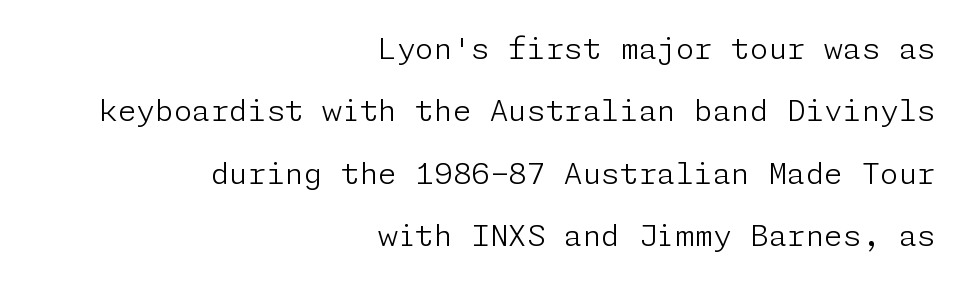
Q: Is the text bold? A: No.
Q: Is the text italic (slanted)? A: No, it is upright.
Q: Is the typeface a serif or a sans-serif typeface? A: Sans-serif.
Q: Is the text underlined? A: No.
Q: How is the paragraph aligned? A: Right-aligned.
Q: Is the spacing between letters normal or unusually wide? A: Normal.
Q: Is the spacing between lines tight, normal or loose? A: Loose.
Q: Width (condensed, normal, or wide)? A: Normal.
Q: Stroke contrast? A: Low.
Q: x-height? A: Medium.
